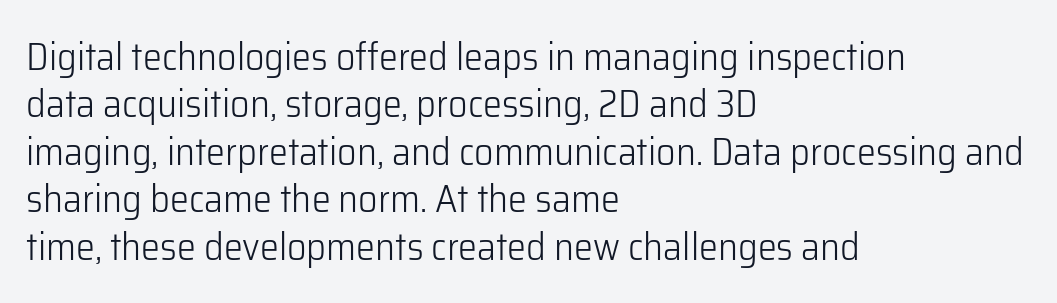
{"serif": "no", "italic": "no", "bold": "no", "weight": "light", "width": "normal", "stroke_contrast": "low", "x_height": "medium", "monospaced": "no", "underline": "no", "align": "left", "line_spacing": "normal", "line_spacing_ratio": 1.25, "letter_spacing": "normal", "letter_spacing_em": 0.0, "glyph_px": 38}
